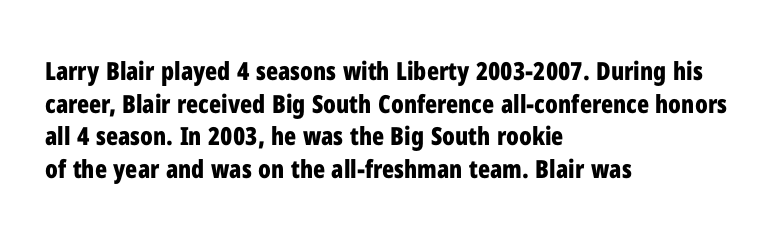
The image shows 25 px bold type, upright; set left-aligned, normal line spacing (1.31x), normal letter spacing, not underlined.
